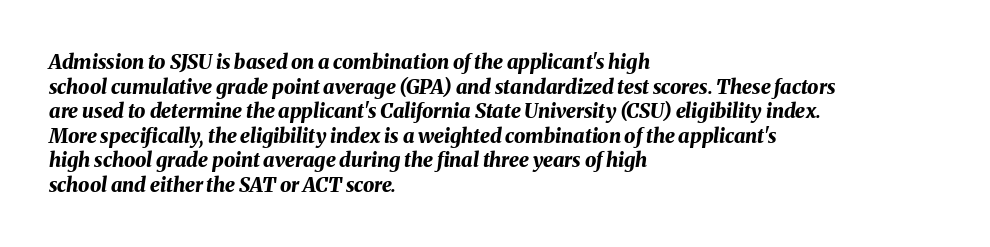
The image shows 20 px bold type, italic (leaning right); set left-aligned, line spacing 1.23x, normal letter spacing, not underlined.
